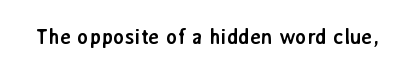
The letterforms sit shoulder to shoulder at normal distance. These lines were composed using upright roman letters. Check the space under the baseline: it is left empty. The sample has been set heavy, in full bold.
